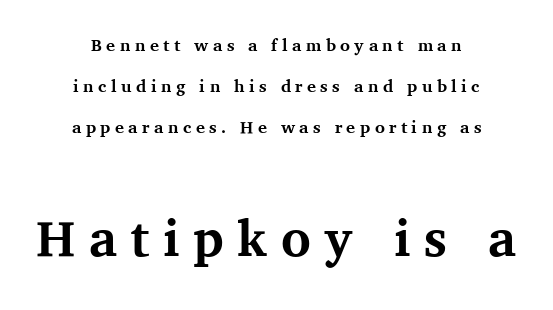
{"serif": "yes", "italic": "no", "bold": "yes", "weight": "bold", "width": "normal", "stroke_contrast": "medium", "x_height": "medium", "monospaced": "no", "underline": "no", "align": "center", "line_spacing": "loose", "line_spacing_ratio": 2.42, "letter_spacing": "wide", "letter_spacing_em": 0.26, "larger_block": "second", "size_ratio": 3.0, "glyph_px": 51}
